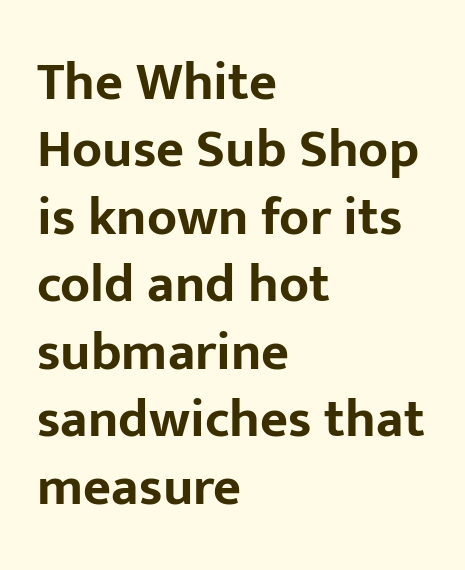
The image shows 54 px bold sans-serif type, upright; set left-aligned, normal line spacing (1.25x), normal letter spacing, not underlined; low stroke contrast and a medium x-height.
